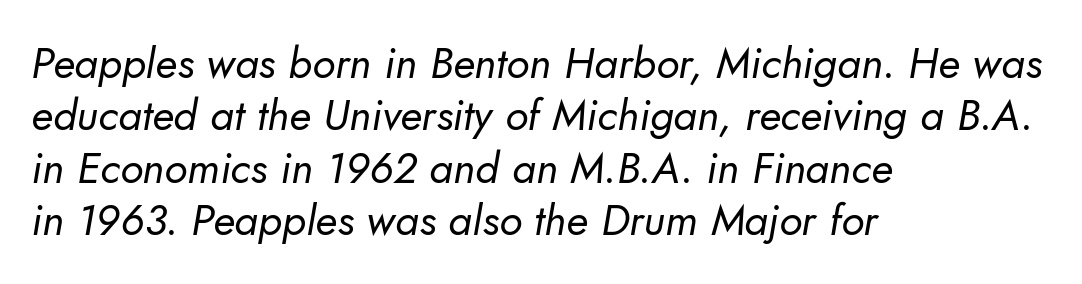
The image shows 43 px regular-weight sans-serif type; set left-aligned, line spacing 1.22x, normal letter spacing, not underlined; low stroke contrast and a small x-height.
